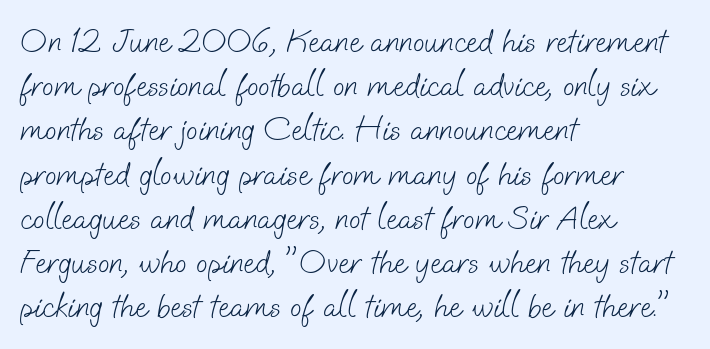
Decoration check: the copy has no underline. Each letter keeps its own natural width here, so spacing adapts to shape. Honestly, the row spacing looks completely unremarkable. Is the type heavy? It reads as light-to-regular instead. The compositor pushed each line to the left boundary.
